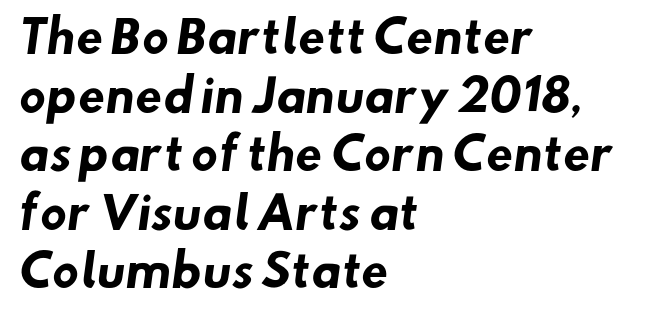
The compositor pushed each line to the left boundary. This is heavy type, rendered in bold. Grotesque or geometric, the face here clearly has no serifs. A typesetter would call this leading conventional body-copy spacing. Students, note that the glyphs here touch the page at normal intervals.
